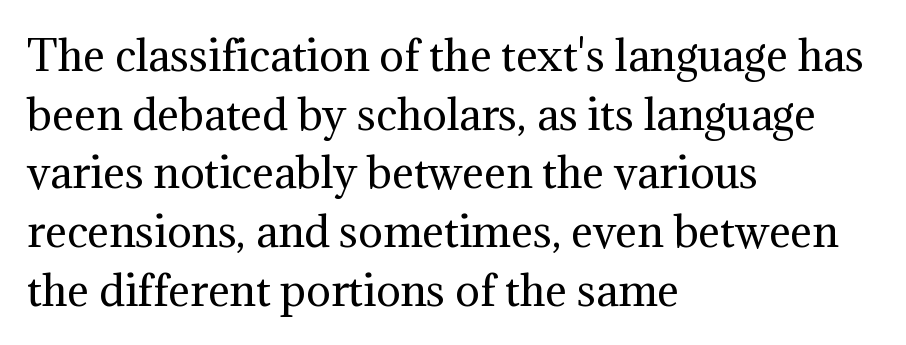
{"serif": "yes", "italic": "no", "bold": "no", "weight": "regular", "width": "normal", "stroke_contrast": "medium", "x_height": "medium", "monospaced": "no", "underline": "no", "align": "left", "line_spacing": "normal", "line_spacing_ratio": 1.43, "letter_spacing": "normal", "letter_spacing_em": 0.0, "glyph_px": 41}
